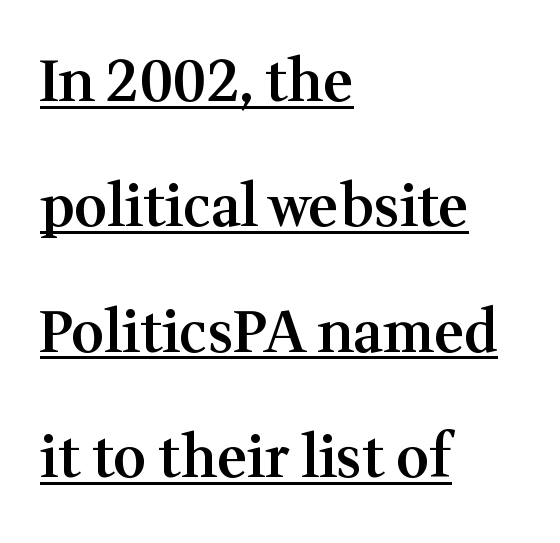
{"serif": "yes", "italic": "no", "bold": "semi", "weight": "semibold", "width": "normal", "stroke_contrast": "medium", "x_height": "medium", "monospaced": "no", "underline": "yes", "align": "left", "line_spacing": "loose", "line_spacing_ratio": 2.2, "letter_spacing": "normal", "letter_spacing_em": 0.0, "glyph_px": 57}
